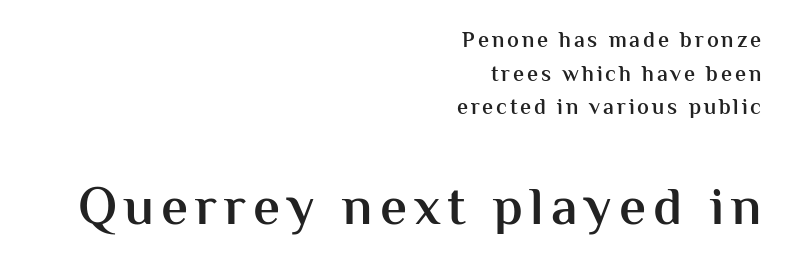
The image shows 54 px semibold sans-serif type, upright; set right-aligned, normal line spacing (1.53x), not underlined; the second (bottom) block is 2.45x larger; medium stroke contrast and a medium x-height.
